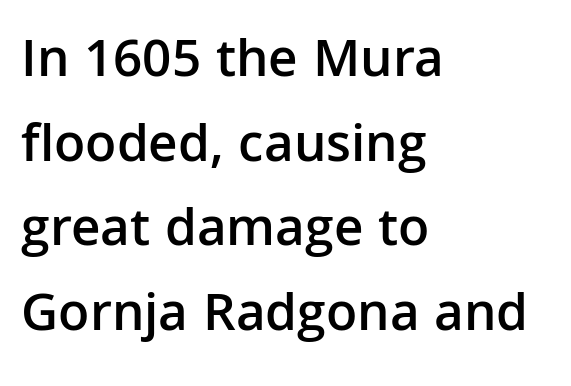
{"serif": "no", "italic": "no", "bold": "semi", "weight": "semibold", "width": "normal", "stroke_contrast": "low", "x_height": "medium", "monospaced": "no", "underline": "no", "align": "left", "line_spacing": "normal", "line_spacing_ratio": 1.54, "letter_spacing": "normal", "letter_spacing_em": 0.0, "glyph_px": 55}
